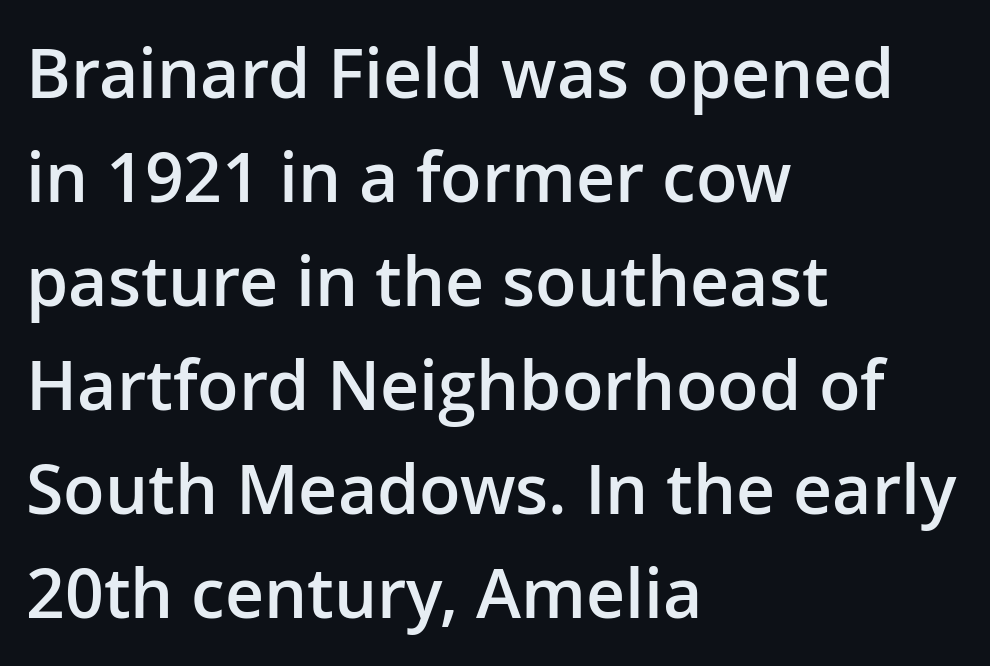
Q: Is the text bold? A: Semi-bold.
Q: Is the text italic (slanted)? A: No, it is upright.
Q: Is the typeface a serif or a sans-serif typeface? A: Sans-serif.
Q: Is the text underlined? A: No.
Q: How is the paragraph aligned? A: Left-aligned.
Q: Is the spacing between letters normal or unusually wide? A: Normal.
Q: Is the spacing between lines tight, normal or loose? A: Normal.
Q: Width (condensed, normal, or wide)? A: Normal.
Q: Stroke contrast? A: Low.
Q: x-height? A: Medium.
Q: Monospaced? A: No.
